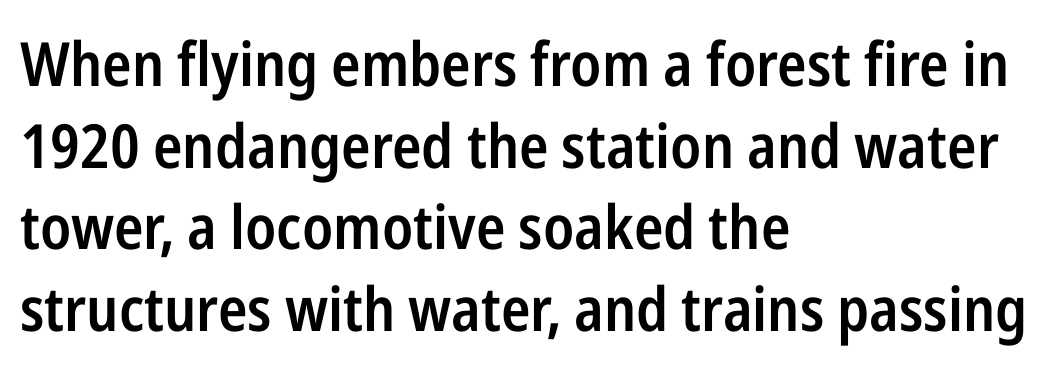
The image shows 61 px semibold, condensed sans-serif type, upright; set left-aligned, normal line spacing (1.34x), normal letter spacing, not underlined; low stroke contrast and a medium x-height.
